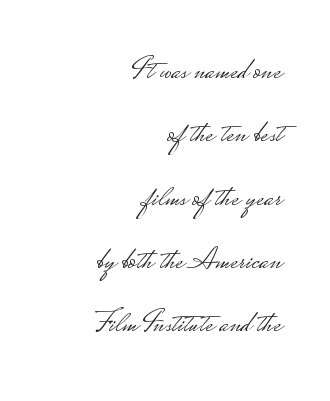
Q: Is the text bold? A: No.
Q: Is the text italic (slanted)? A: Yes.
Q: Is the typeface a serif or a sans-serif typeface? A: Sans-serif.
Q: Is the text underlined? A: No.
Q: How is the paragraph aligned? A: Right-aligned.
Q: Is the spacing between letters normal or unusually wide? A: Normal.
Q: Is the spacing between lines tight, normal or loose? A: Loose.
Q: Width (condensed, normal, or wide)? A: Wide.
Q: Stroke contrast? A: Low.
Q: Monospaced? A: No.
